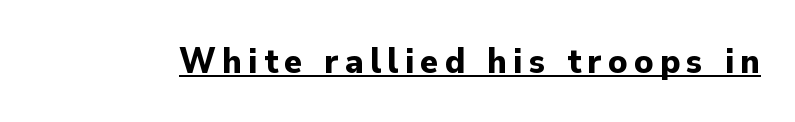
Q: Is the text bold? A: Yes.
Q: Is the text italic (slanted)? A: No, it is upright.
Q: Is the typeface a serif or a sans-serif typeface? A: Sans-serif.
Q: Is the text underlined? A: Yes.
Q: Width (condensed, normal, or wide)? A: Normal.
Q: Stroke contrast? A: Low.
Q: x-height? A: Small.
Q: Monospaced? A: No.
